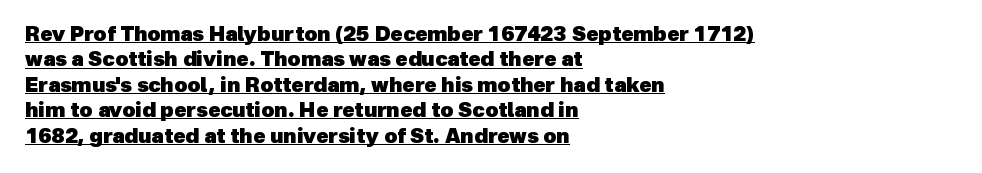
The image shows 20 px bold type; set left-aligned, normal line spacing (1.27x), normal letter spacing, underlined.
